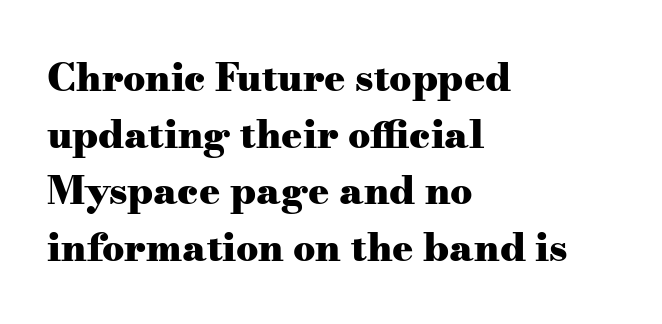
{"serif": "yes", "italic": "no", "bold": "yes", "weight": "heavy", "width": "wide", "stroke_contrast": "medium", "x_height": "small", "monospaced": "no", "underline": "no", "align": "left", "line_spacing": "normal", "line_spacing_ratio": 1.45, "letter_spacing": "normal", "letter_spacing_em": 0.0, "glyph_px": 39}
